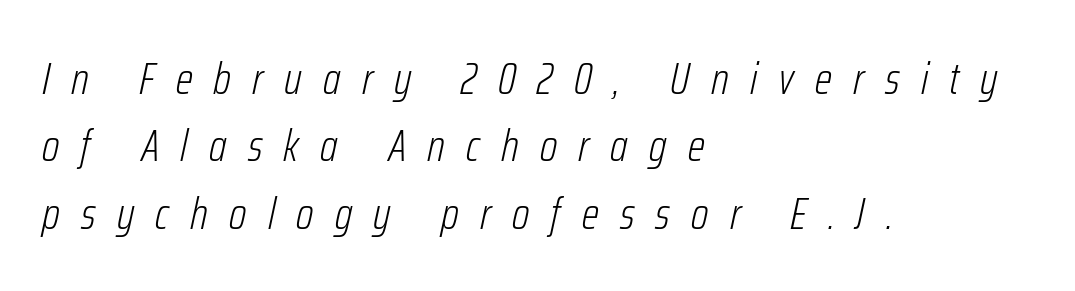
Q: Is the text bold? A: No.
Q: Is the text italic (slanted)? A: Yes, it leans right by about 12 degrees.
Q: Is the text underlined? A: No.
Q: How is the paragraph aligned? A: Left-aligned.
Q: Is the spacing between letters normal or unusually wide? A: Unusually wide.
Q: Is the spacing between lines tight, normal or loose? A: Normal.
Q: Width (condensed, normal, or wide)? A: Condensed.
Q: Stroke contrast? A: Low.
Q: x-height? A: Medium.
Q: Monospaced? A: No.
